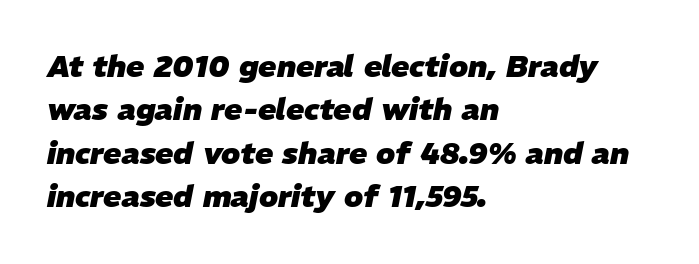
Q: Is the text bold? A: Yes.
Q: Is the text italic (slanted)? A: Yes, it leans right by about 11 degrees.
Q: Is the text underlined? A: No.
Q: How is the paragraph aligned? A: Left-aligned.
Q: Is the spacing between letters normal or unusually wide? A: Normal.
Q: Is the spacing between lines tight, normal or loose? A: Normal.
Q: Width (condensed, normal, or wide)? A: Normal.
Q: Stroke contrast? A: Low.
Q: x-height? A: Medium.
Q: Monospaced? A: No.
